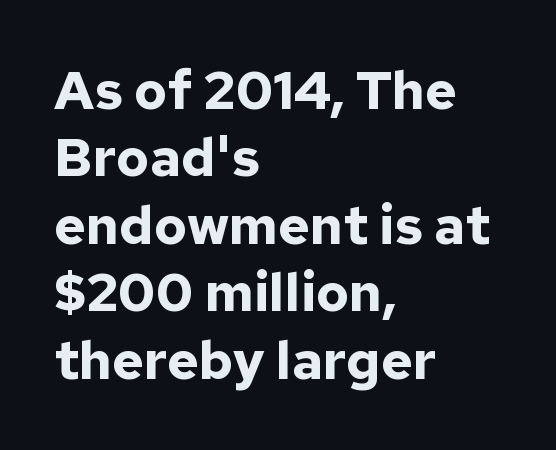
{"serif": "no", "italic": "no", "bold": "yes", "weight": "bold", "width": "normal", "stroke_contrast": "low", "x_height": "medium", "monospaced": "no", "underline": "no", "align": "left", "line_spacing": "normal", "line_spacing_ratio": 1.25, "letter_spacing": "normal", "letter_spacing_em": 0.0, "glyph_px": 54}
